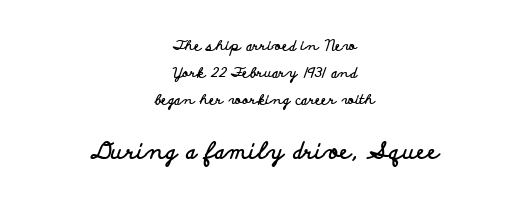
Q: Is the text bold? A: Yes.
Q: Is the text italic (slanted)? A: Yes.
Q: Is the text underlined? A: No.
Q: How is the paragraph aligned? A: Centered.
Q: Is the spacing between letters normal or unusually wide? A: Normal.
Q: Is the spacing between lines tight, normal or loose? A: Loose.
Q: Which block of text is set in a larger size, the first (top) or the second (bottom)? A: The second (bottom) one.
